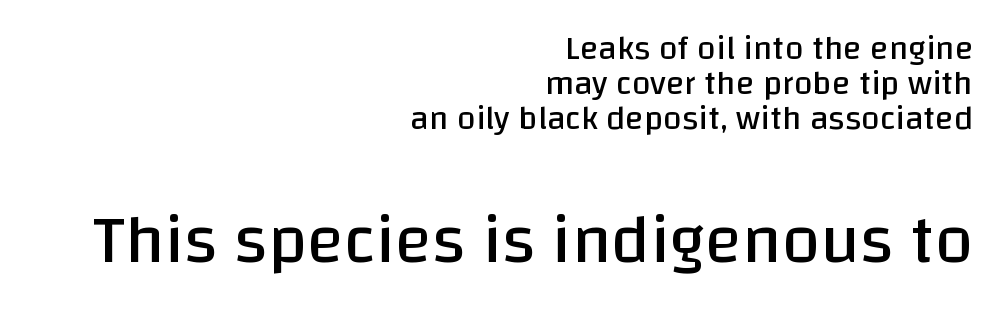
The weight tops out at a normal text grade. The passage shown stacks its lines with hardly any gap. In terms of posture, this sample is upright. The passage shown is typed in a proportional face where columns would drift. What kind of face is this? One without serifs — a sans. Small over large — that's the arrangement of the two blocks here.
